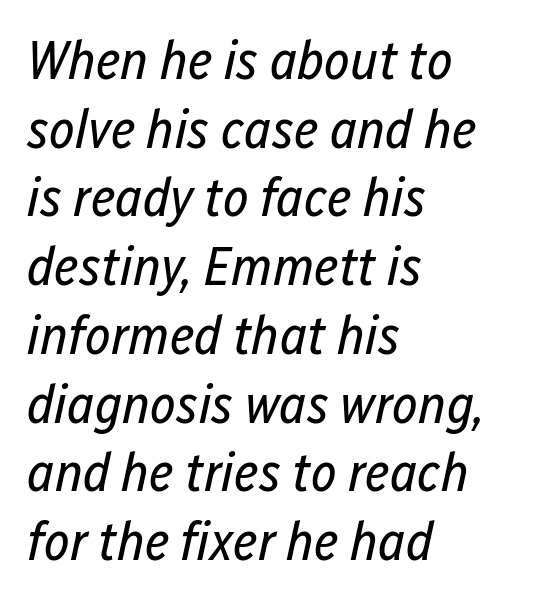
The lines sit at an ordinary, default distance from one another. You can tell it's italic because the verticals aren't actually vertical. The area under the type is left untouched. These lines keep a tight, regular rhythm from letter to letter. A student would call this left alignment; a typographer would say flush left, rag right. This reads as an unemphasized weight, regular at the heaviest.
